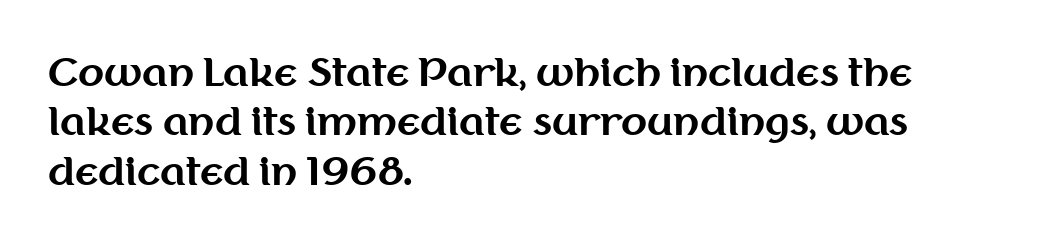
Q: Is the text bold? A: Yes.
Q: Is the text italic (slanted)? A: No, it is upright.
Q: Is the typeface a serif or a sans-serif typeface? A: Sans-serif.
Q: Is the text underlined? A: No.
Q: How is the paragraph aligned? A: Left-aligned.
Q: Is the spacing between letters normal or unusually wide? A: Normal.
Q: Is the spacing between lines tight, normal or loose? A: Normal.
Q: Width (condensed, normal, or wide)? A: Normal.
Q: Stroke contrast? A: Medium.
Q: x-height? A: Medium.
Q: Monospaced? A: No.
